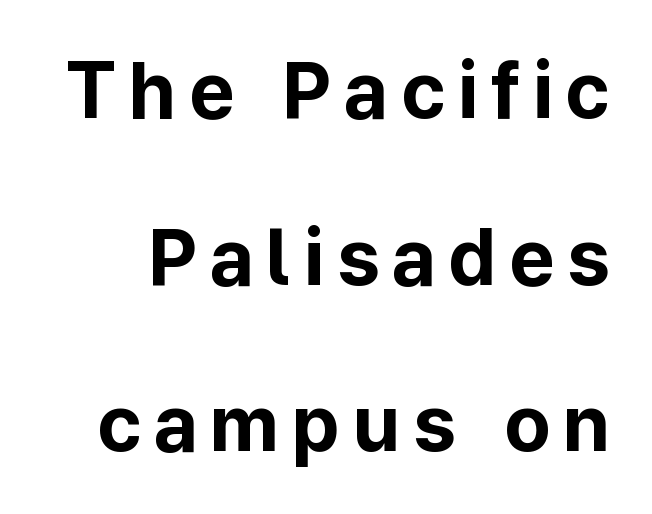
The image shows 79 px bold sans-serif type, upright; set loose line spacing (2.11x), not underlined; low stroke contrast and a medium x-height.
